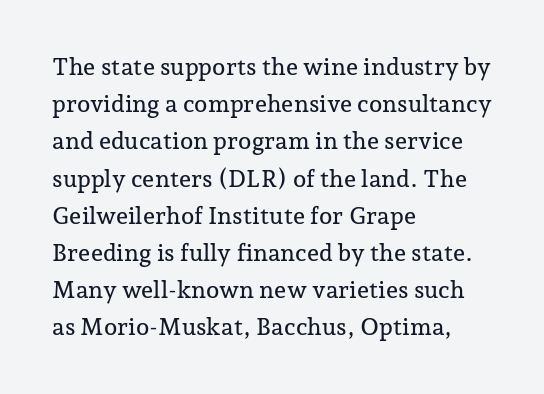
The image shows 24 px text type, upright; set left-aligned, normal line spacing (1.55x), normal letter spacing, not underlined.
